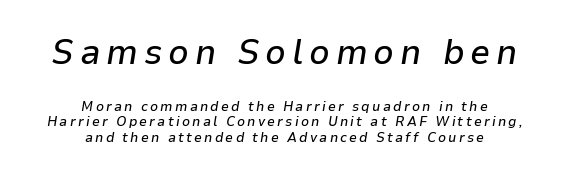
The image shows 36 px text type, italic (leaning right); set centered, tight line spacing (1.11x), not underlined; the first (top) block is 2.57x larger; low stroke contrast and a medium x-height.
